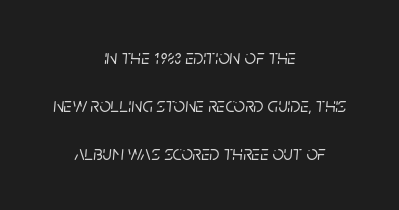
{"italic": "yes", "lean": "right", "slant_degrees": 5, "underline": "no", "align": "center", "line_spacing": "loose", "line_spacing_ratio": 2.41, "letter_spacing": "normal", "letter_spacing_em": 0.0, "glyph_px": 20}
